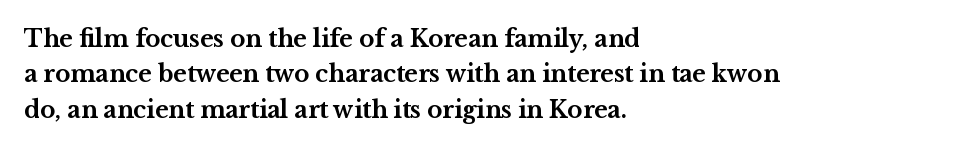
Q: Is the text bold? A: Yes.
Q: Is the text italic (slanted)? A: No, it is upright.
Q: Is the text underlined? A: No.
Q: How is the paragraph aligned? A: Left-aligned.
Q: Is the spacing between letters normal or unusually wide? A: Normal.
Q: Is the spacing between lines tight, normal or loose? A: Normal.
